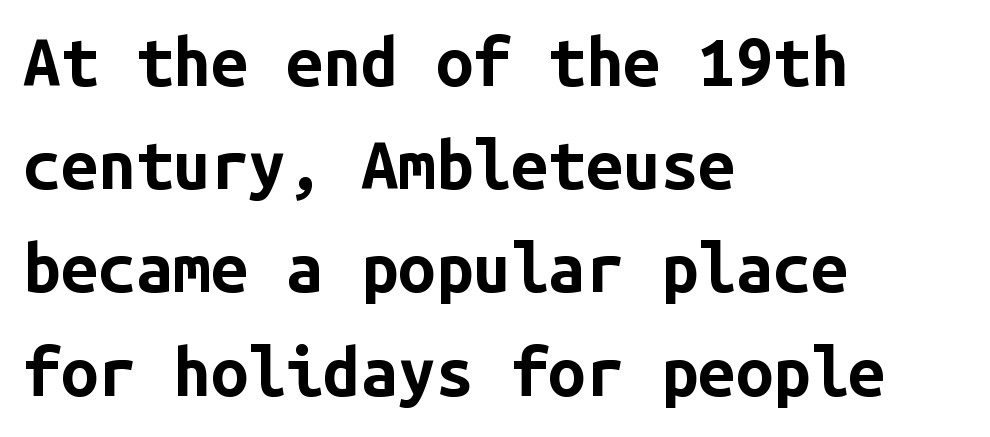
The image shows 67 px bold sans-serif type, upright, monospaced; set left-aligned, normal line spacing (1.54x), normal letter spacing, not underlined; low stroke contrast and a medium x-height.
